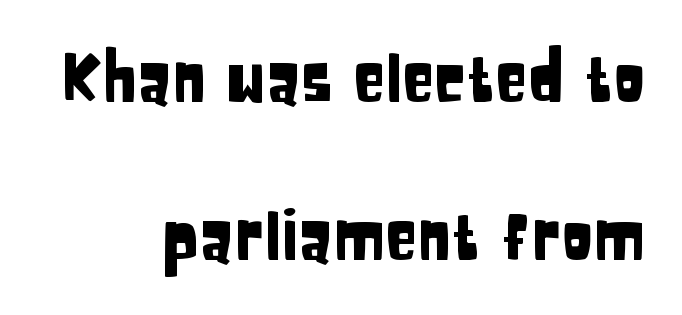
The image shows 66 px condensed sans-serif type, upright; set right-aligned, loose line spacing (2.39x), normal letter spacing, not underlined; low stroke contrast and a large x-height.
